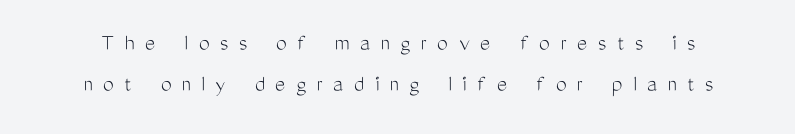
{"italic": "no", "bold": "no", "underline": "no", "line_spacing_ratio": 1.72, "letter_spacing": "wide", "letter_spacing_em": 0.44, "glyph_px": 24}
